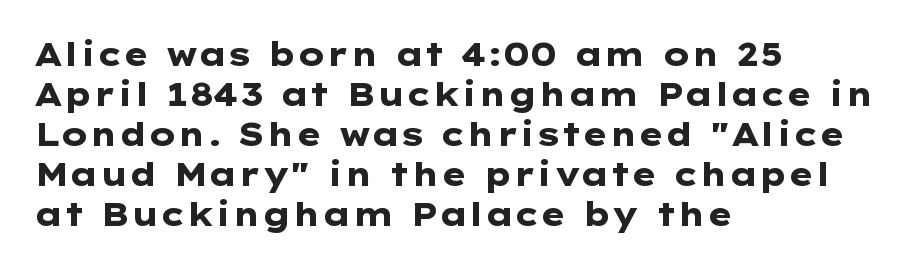
Q: Is the text bold? A: Yes.
Q: Is the text italic (slanted)? A: No, it is upright.
Q: Is the typeface a serif or a sans-serif typeface? A: Sans-serif.
Q: Is the text underlined? A: No.
Q: How is the paragraph aligned? A: Left-aligned.
Q: Is the spacing between letters normal or unusually wide? A: Normal.
Q: Is the spacing between lines tight, normal or loose? A: Normal.
Q: Width (condensed, normal, or wide)? A: Wide.
Q: Stroke contrast? A: Low.
Q: x-height? A: Medium.
